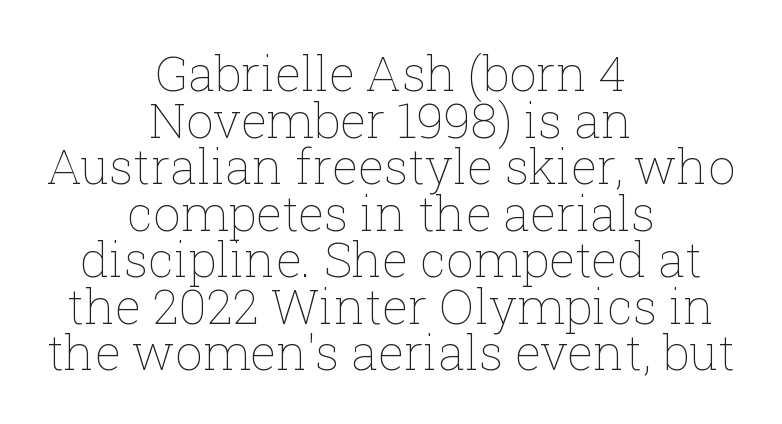
Q: Is the text bold? A: No.
Q: Is the text italic (slanted)? A: No, it is upright.
Q: Is the text underlined? A: No.
Q: How is the paragraph aligned? A: Centered.
Q: Is the spacing between letters normal or unusually wide? A: Normal.
Q: Is the spacing between lines tight, normal or loose? A: Tight.
Q: Width (condensed, normal, or wide)? A: Normal.
Q: Stroke contrast? A: Low.
Q: x-height? A: Medium.
Q: Monospaced? A: No.
